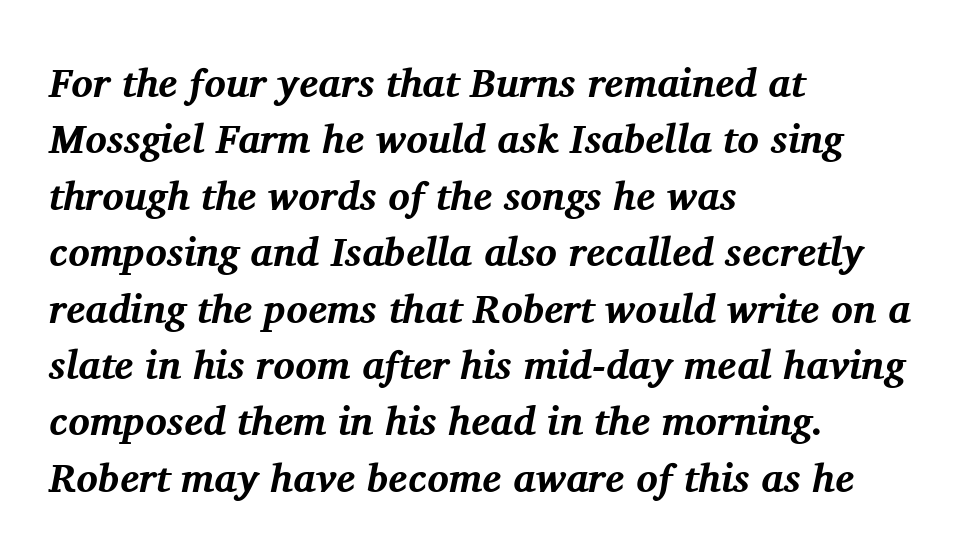
{"serif": "yes", "italic": "yes", "lean": "right", "slant_degrees": 11, "bold": "yes", "weight": "bold", "width": "normal", "stroke_contrast": "medium", "x_height": "medium", "monospaced": "no", "underline": "no", "align": "left", "line_spacing": "normal", "line_spacing_ratio": 1.41, "letter_spacing": "normal", "letter_spacing_em": 0.0, "glyph_px": 40}
